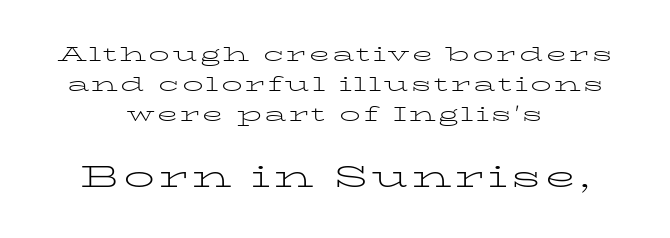
Heft: none added — not bold. Varying glyph widths throughout — classic text-font behaviour. A clean baseline with only descenders dipping below it. Little horizontal feet cap the strokes, marking this as serif type. The passage shown begins with its smaller block and ends with its larger one.
